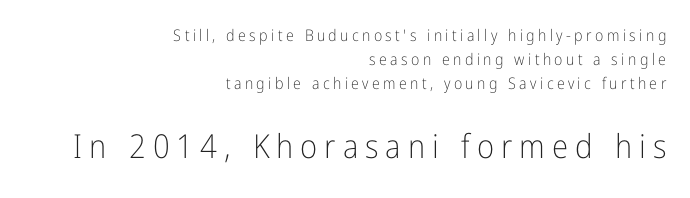
Q: Is the text bold? A: No.
Q: Is the text italic (slanted)? A: No, it is upright.
Q: Is the typeface a serif or a sans-serif typeface? A: Sans-serif.
Q: Is the text underlined? A: No.
Q: How is the paragraph aligned? A: Right-aligned.
Q: Is the spacing between letters normal or unusually wide? A: Unusually wide.
Q: Is the spacing between lines tight, normal or loose? A: Normal.
Q: Which block of text is set in a larger size, the first (top) or the second (bottom)? A: The second (bottom) one.
Q: Width (condensed, normal, or wide)? A: Condensed.
Q: Stroke contrast? A: Low.
Q: x-height? A: Medium.
Q: Monospaced? A: No.
